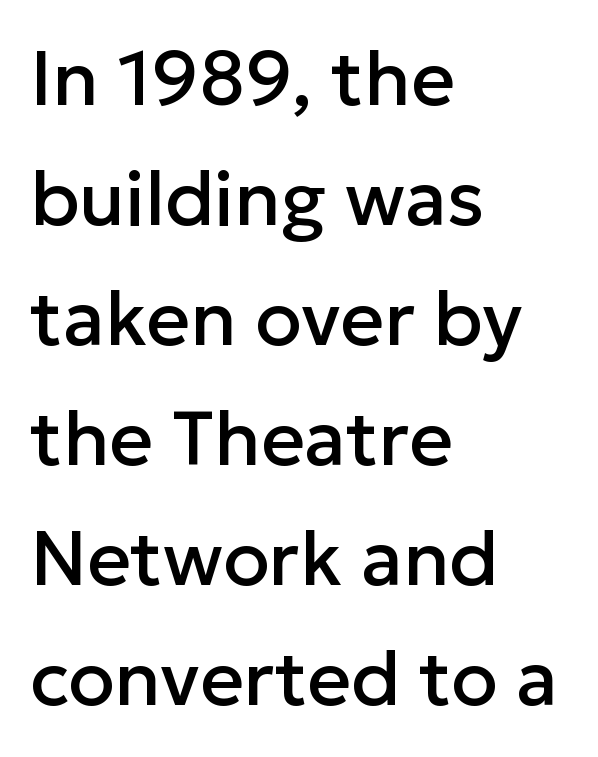
The horizontal fit of the characters is conventional and even. Reading down the column, the eye jumps a familiar distance to each next line. These lines are composed in type without serifs. Note the varied advance widths — an 'i' is clearly narrower than an 'm'. Alignment: flush left. When letters stand straight like this, we call the style roman or upright.
